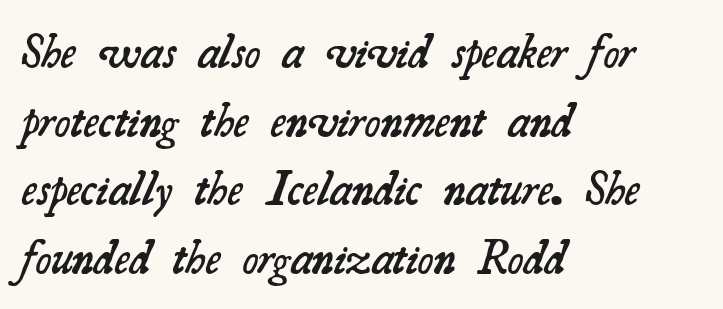
Q: Is the text bold? A: Semi-bold.
Q: Is the typeface a serif or a sans-serif typeface? A: Serif.
Q: Is the text underlined? A: No.
Q: How is the paragraph aligned? A: Left-aligned.
Q: Is the spacing between letters normal or unusually wide? A: Normal.
Q: Is the spacing between lines tight, normal or loose? A: Normal.
Q: Width (condensed, normal, or wide)? A: Normal.
Q: Stroke contrast? A: Medium.
Q: x-height? A: Small.
Q: Monospaced? A: No.
